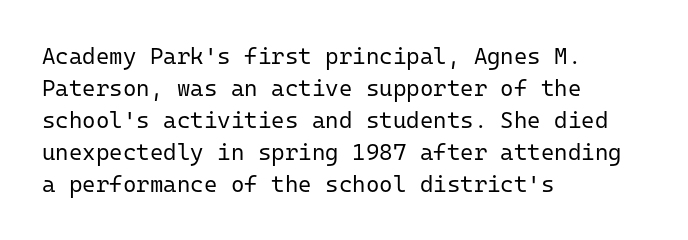
The image shows 23 px text type, upright; set left-aligned, normal line spacing (1.39x), normal letter spacing, not underlined.
